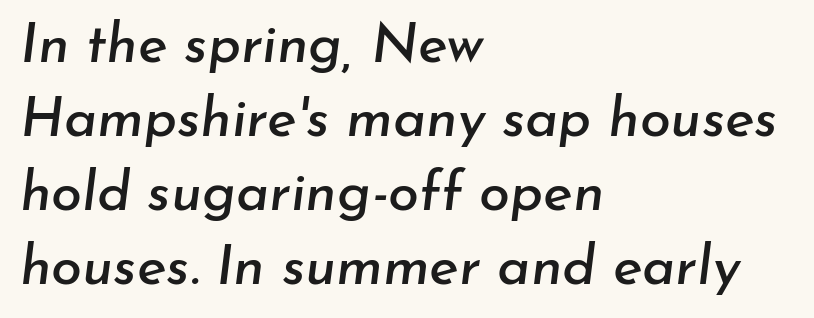
{"italic": "yes", "lean": "right", "slant_degrees": 7, "width": "normal", "stroke_contrast": "low", "x_height": "small", "monospaced": "no", "underline": "no", "align": "left", "line_spacing": "normal", "line_spacing_ratio": 1.32, "letter_spacing": "normal", "letter_spacing_em": 0.0, "glyph_px": 56}
